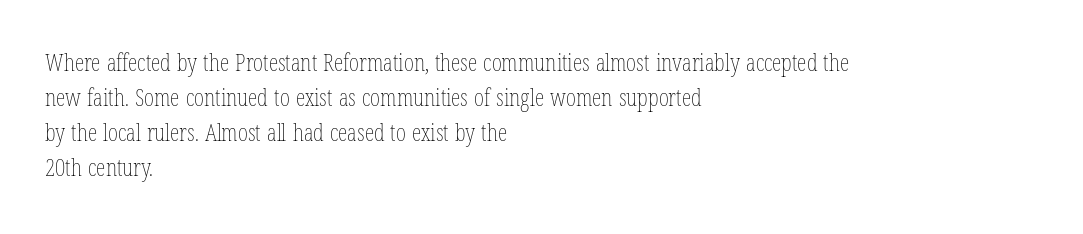
{"italic": "no", "bold": "no", "underline": "no", "align": "left", "line_spacing": "normal", "line_spacing_ratio": 1.46, "letter_spacing": "normal", "letter_spacing_em": 0.0, "glyph_px": 24}
